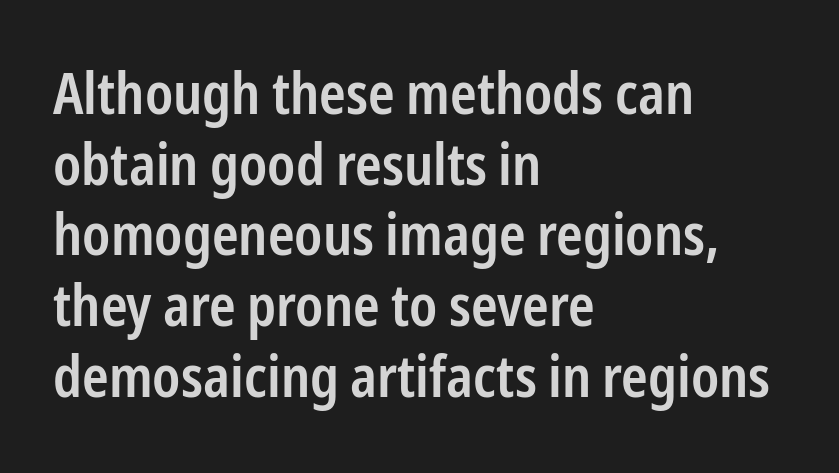
The image shows 57 px semibold, condensed sans-serif type, upright; set left-aligned, line spacing 1.24x, normal letter spacing, not underlined; low stroke contrast and a medium x-height.
